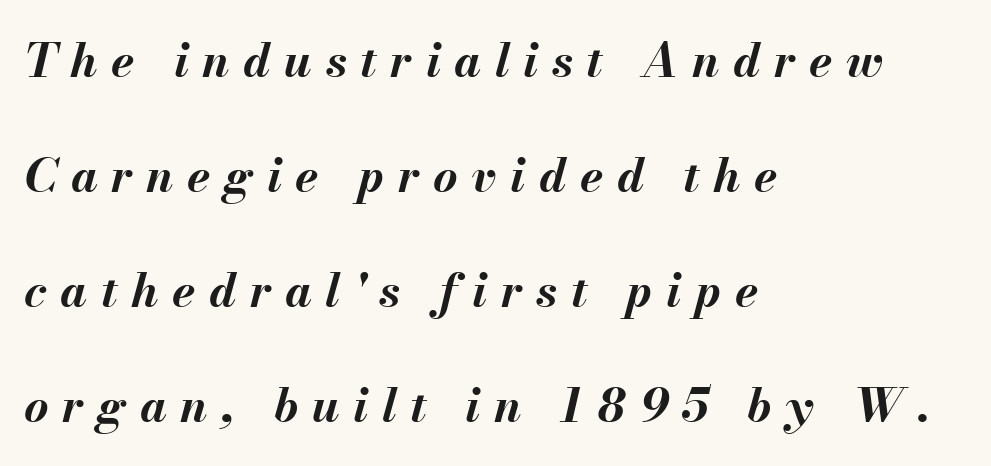
Quick note: underline off. Compared with typical paragraphs, the rows here are farther apart. The letters are spread apart with noticeably loose tracking. Teacher's note: observe the even left margin — that is flush-left alignment. Typesetter's note: full bold, strokes at maximum text heaviness. If you drew a line through each stem, it would be angled.
